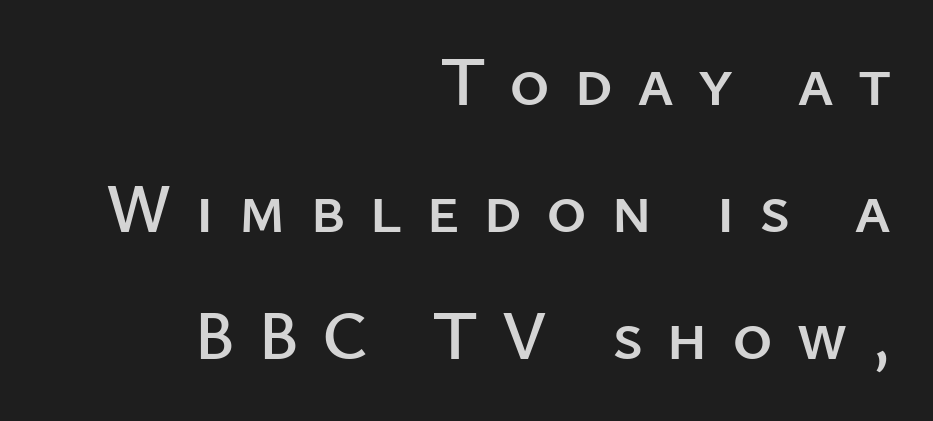
The image shows 69 px sans-serif type, upright; set right-aligned, line spacing 1.84x, unusually wide letter spacing (+0.34 em), not underlined; low stroke contrast and a medium x-height.
